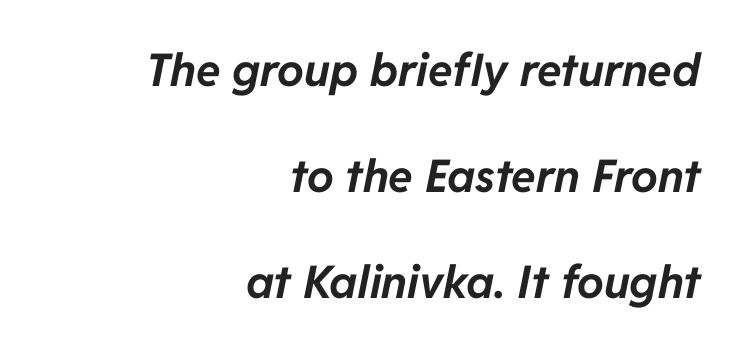
Yep, that's italic — everything's leaning. Notice the wide empty band between every row — that's loose leading. Heavy-handed strokes throughout: this text is bold. A typesetter would call this zero additional tracking. Line endings align vertically; line beginnings do not.
